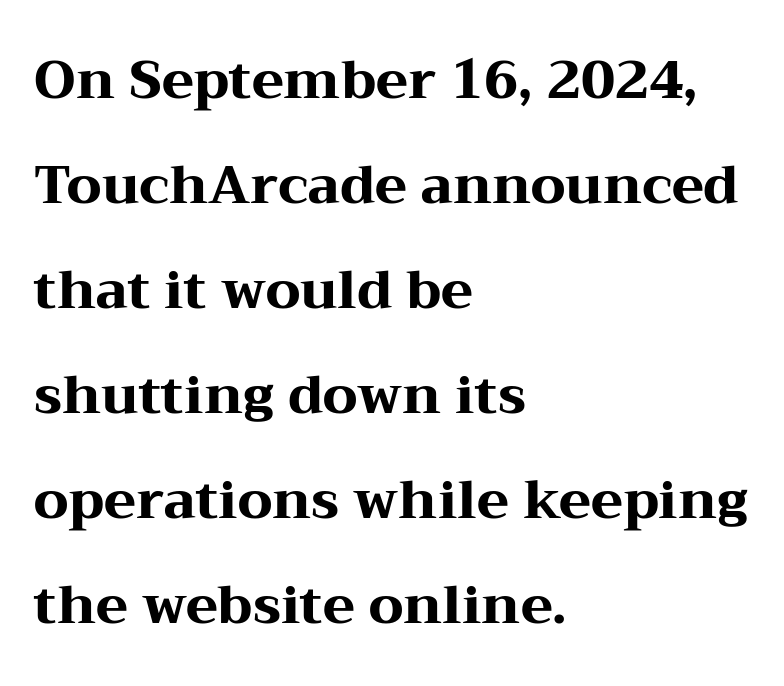
Q: Is the text bold? A: Yes.
Q: Is the text italic (slanted)? A: No, it is upright.
Q: Is the typeface a serif or a sans-serif typeface? A: Serif.
Q: Is the text underlined? A: No.
Q: How is the paragraph aligned? A: Left-aligned.
Q: Is the spacing between letters normal or unusually wide? A: Normal.
Q: Is the spacing between lines tight, normal or loose? A: Loose.
Q: Width (condensed, normal, or wide)? A: Wide.
Q: Stroke contrast? A: Medium.
Q: x-height? A: Medium.
Q: Monospaced? A: No.
